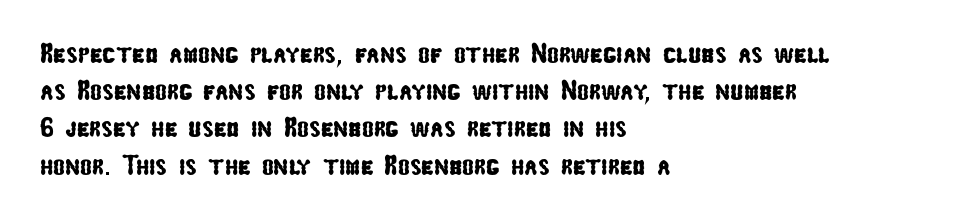
{"serif": "no", "width": "condensed", "stroke_contrast": "low", "x_height": "medium", "monospaced": "no", "underline": "no", "align": "left", "line_spacing": "normal", "line_spacing_ratio": 1.33, "letter_spacing": "normal", "letter_spacing_em": 0.0, "glyph_px": 28}
